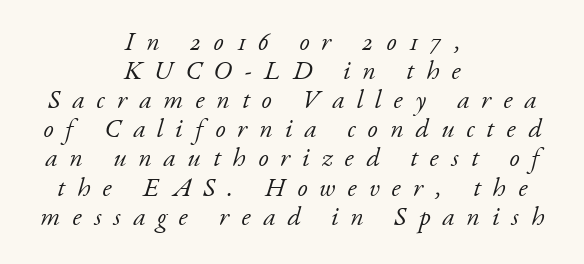
The image shows 26 px text type, italic (leaning right); set centered, tight line spacing (1.12x), unusually wide letter spacing (+0.47 em), not underlined.
